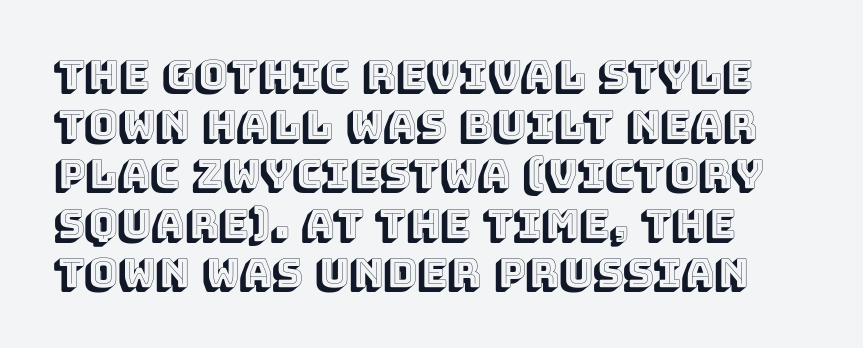
The image shows 40 px text type, upright; set line spacing 1.24x, normal letter spacing, not underlined; a large x-height.
